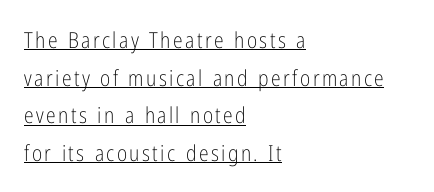
The image shows 22 px text type, upright; set left-aligned, line spacing 1.71x, underlined.
